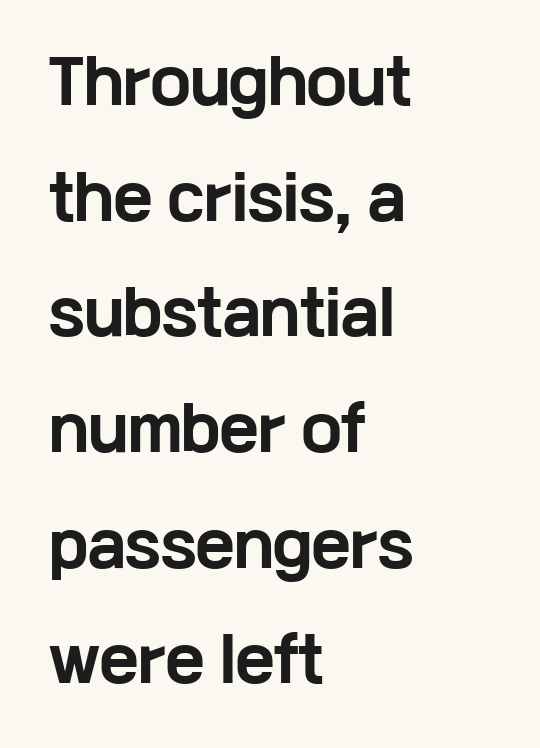
Q: Is the text bold? A: Yes.
Q: Is the text italic (slanted)? A: No, it is upright.
Q: Is the typeface a serif or a sans-serif typeface? A: Sans-serif.
Q: Is the text underlined? A: No.
Q: How is the paragraph aligned? A: Left-aligned.
Q: Is the spacing between letters normal or unusually wide? A: Normal.
Q: Is the spacing between lines tight, normal or loose? A: Loose.
Q: Width (condensed, normal, or wide)? A: Wide.
Q: Stroke contrast? A: Low.
Q: x-height? A: Medium.
Q: Monospaced? A: No.
